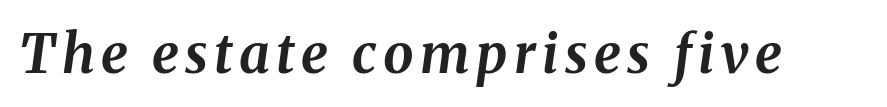
The image shows 54 px bold type, italic (leaning right); set not underlined; medium stroke contrast and a medium x-height.
